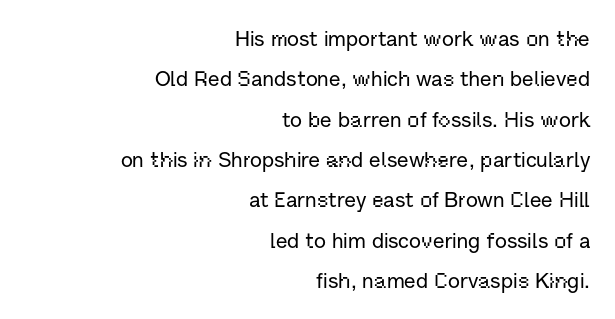
The image shows 21 px text type, upright; set right-aligned, loose line spacing (1.92x), normal letter spacing, not underlined.
